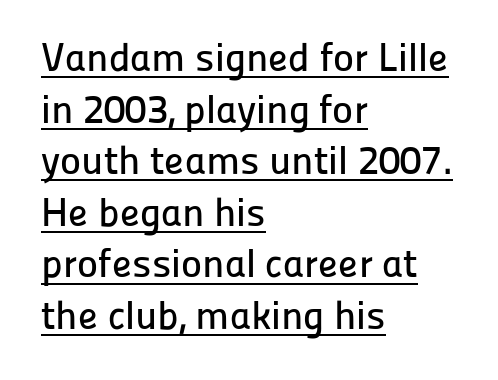
{"serif": "no", "italic": "no", "width": "normal", "stroke_contrast": "low", "x_height": "medium", "monospaced": "no", "underline": "yes", "align": "left", "line_spacing": "normal", "line_spacing_ratio": 1.29, "letter_spacing": "normal", "letter_spacing_em": 0.0, "glyph_px": 40}
